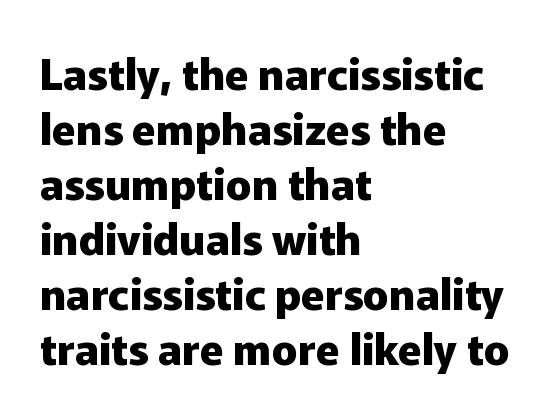
{"serif": "no", "italic": "no", "bold": "yes", "weight": "heavy", "width": "normal", "stroke_contrast": "low", "x_height": "medium", "monospaced": "no", "underline": "no", "align": "left", "line_spacing": "normal", "line_spacing_ratio": 1.28, "letter_spacing": "normal", "letter_spacing_em": 0.0, "glyph_px": 43}
